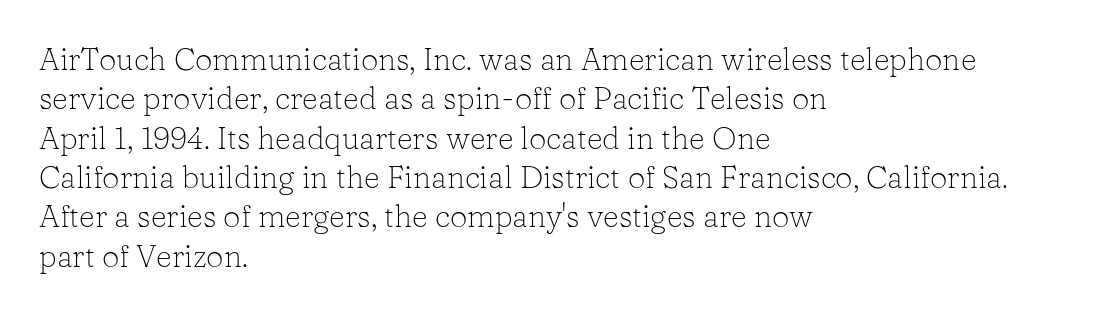
The image shows 31 px light serif type, upright; set left-aligned, normal line spacing (1.27x), normal letter spacing, not underlined; low stroke contrast and a medium x-height.
